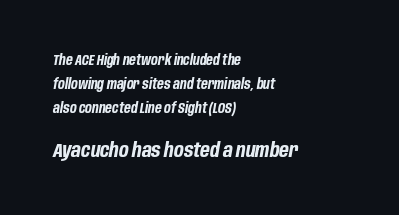
The image shows 20 px bold type, italic (leaning right); set left-aligned, line spacing 1.71x, normal letter spacing, not underlined; the second (bottom) block is 1.43x larger.
